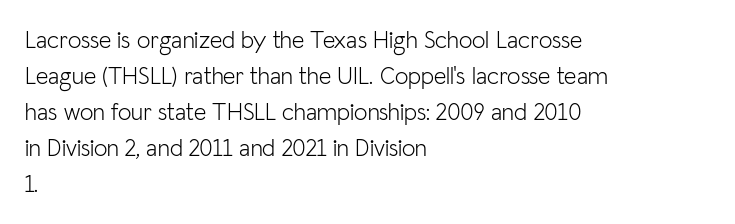
{"italic": "no", "bold": "no", "underline": "no", "align": "left", "line_spacing": "normal", "line_spacing_ratio": 1.5, "letter_spacing": "normal", "letter_spacing_em": 0.0, "glyph_px": 24}
